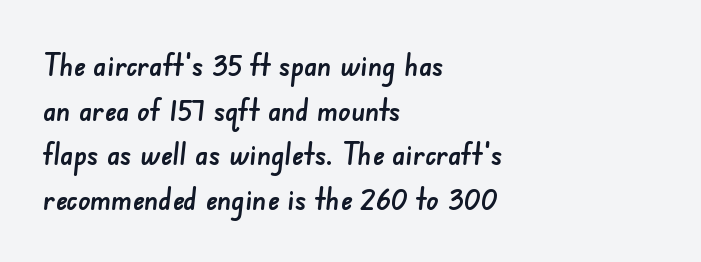
Q: Is the typeface a serif or a sans-serif typeface? A: Sans-serif.
Q: Is the text underlined? A: No.
Q: How is the paragraph aligned? A: Left-aligned.
Q: Is the spacing between letters normal or unusually wide? A: Normal.
Q: Is the spacing between lines tight, normal or loose? A: Normal.
Q: Width (condensed, normal, or wide)? A: Normal.
Q: Stroke contrast? A: Low.
Q: x-height? A: Small.
Q: Monospaced? A: No.
